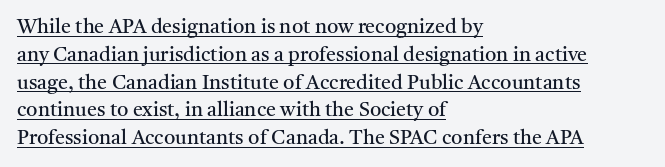
{"italic": "no", "bold": "no", "underline": "yes", "align": "left", "line_spacing": "normal", "line_spacing_ratio": 1.39, "letter_spacing": "normal", "letter_spacing_em": 0.0, "glyph_px": 20}
